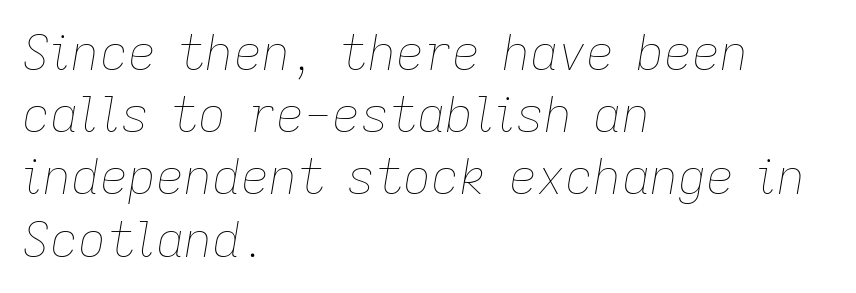
Is this a fixed-width face? No — the glyphs have proportional, varying widths. These lines sit exactly where default settings would place them. The compositor pushed each line to the left boundary. Looking at the ascenders, they clearly lean.
